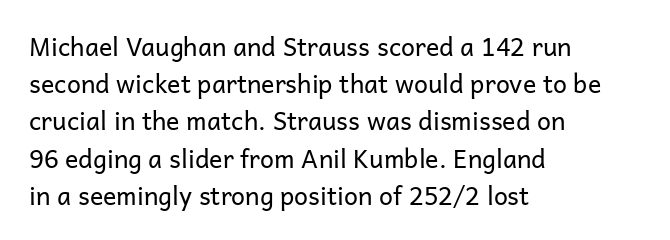
{"italic": "no", "bold": "no", "underline": "no", "align": "left", "line_spacing": "normal", "line_spacing_ratio": 1.49, "letter_spacing": "normal", "letter_spacing_em": 0.0, "glyph_px": 25}
